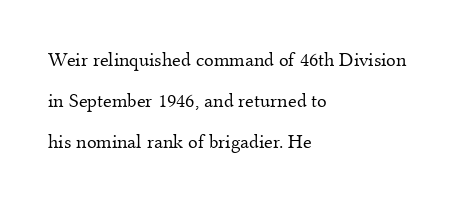
The image shows 20 px text type, upright; set left-aligned, loose line spacing (2.05x), normal letter spacing, not underlined.
